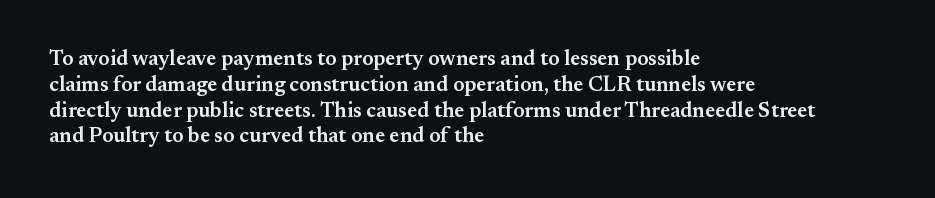
{"italic": "no", "bold": "semi", "underline": "no", "align": "left", "line_spacing_ratio": 1.23, "letter_spacing": "normal", "letter_spacing_em": 0.0, "glyph_px": 21}
